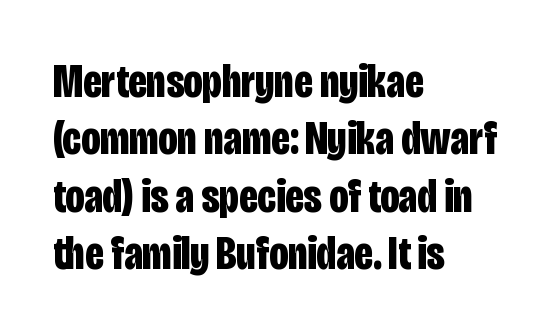
Q: Is the text bold? A: Yes.
Q: Is the text italic (slanted)? A: No, it is upright.
Q: Is the typeface a serif or a sans-serif typeface? A: Sans-serif.
Q: Is the text underlined? A: No.
Q: How is the paragraph aligned? A: Left-aligned.
Q: Is the spacing between letters normal or unusually wide? A: Normal.
Q: Width (condensed, normal, or wide)? A: Condensed.
Q: Stroke contrast? A: Low.
Q: x-height? A: Large.
Q: Monospaced? A: No.
